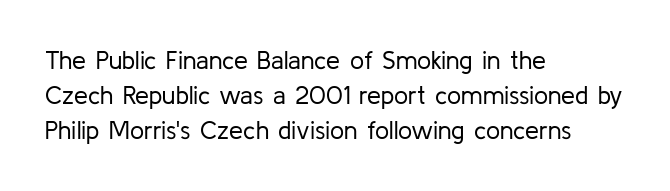
Q: Is the text bold? A: No.
Q: Is the text italic (slanted)? A: No, it is upright.
Q: Is the text underlined? A: No.
Q: How is the paragraph aligned? A: Left-aligned.
Q: Is the spacing between letters normal or unusually wide? A: Normal.
Q: Is the spacing between lines tight, normal or loose? A: Normal.
